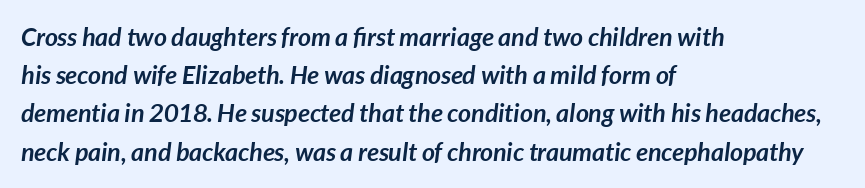
Q: Is the text bold? A: Yes.
Q: Is the text italic (slanted)? A: Yes, it leans right by about 7 degrees.
Q: Is the text underlined? A: No.
Q: How is the paragraph aligned? A: Left-aligned.
Q: Is the spacing between letters normal or unusually wide? A: Normal.
Q: Is the spacing between lines tight, normal or loose? A: Normal.
